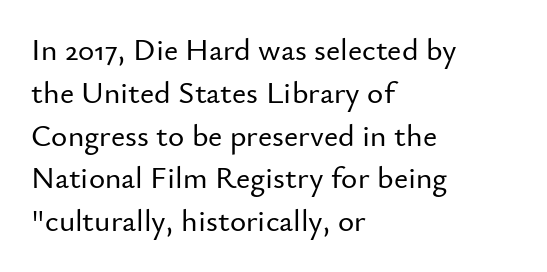
{"serif": "no", "italic": "no", "width": "normal", "stroke_contrast": "low", "x_height": "small", "monospaced": "no", "underline": "no", "align": "left", "line_spacing": "normal", "line_spacing_ratio": 1.38, "letter_spacing": "normal", "letter_spacing_em": 0.0, "glyph_px": 31}
